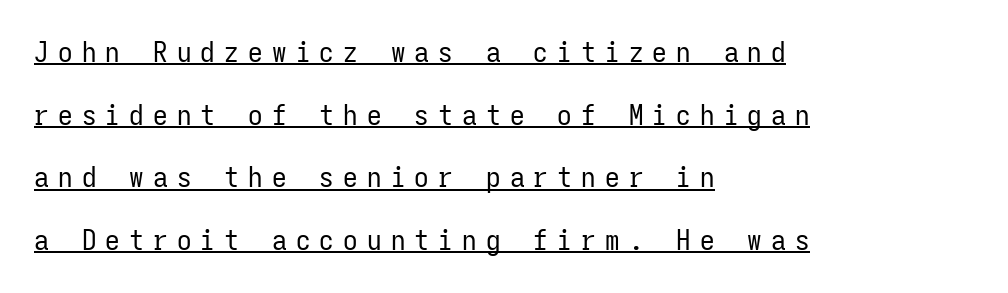
Q: Is the text bold? A: No.
Q: Is the text italic (slanted)? A: No, it is upright.
Q: Is the typeface a serif or a sans-serif typeface? A: Sans-serif.
Q: Is the text underlined? A: Yes.
Q: How is the paragraph aligned? A: Left-aligned.
Q: Is the spacing between letters normal or unusually wide? A: Unusually wide.
Q: Is the spacing between lines tight, normal or loose? A: Loose.
Q: Width (condensed, normal, or wide)? A: Condensed.
Q: Stroke contrast? A: Low.
Q: x-height? A: Medium.
Q: Monospaced? A: Yes.
